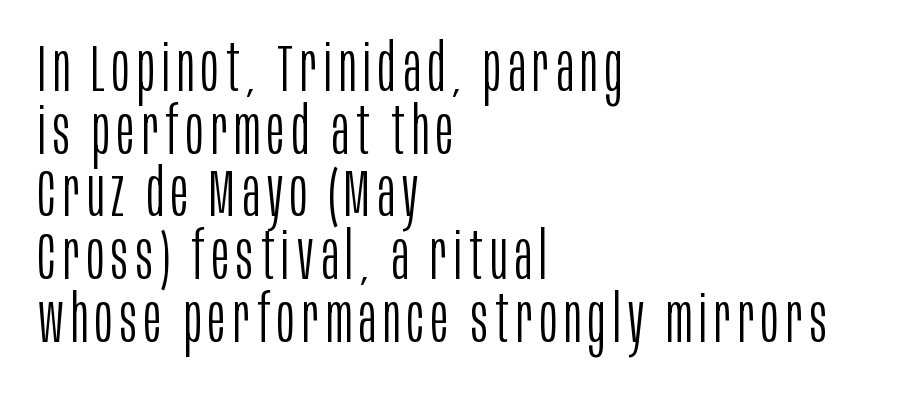
The image shows 66 px light, condensed sans-serif type, upright; set left-aligned, tight line spacing (0.95x), not underlined; low stroke contrast and a large x-height.
